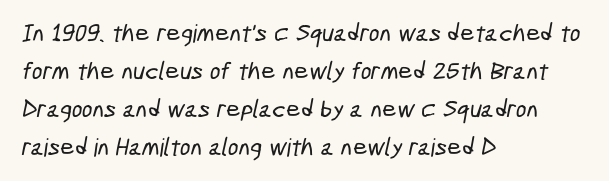
{"underline": "no", "align": "left", "line_spacing": "normal", "line_spacing_ratio": 1.52, "letter_spacing": "normal", "letter_spacing_em": 0.0, "glyph_px": 25}
